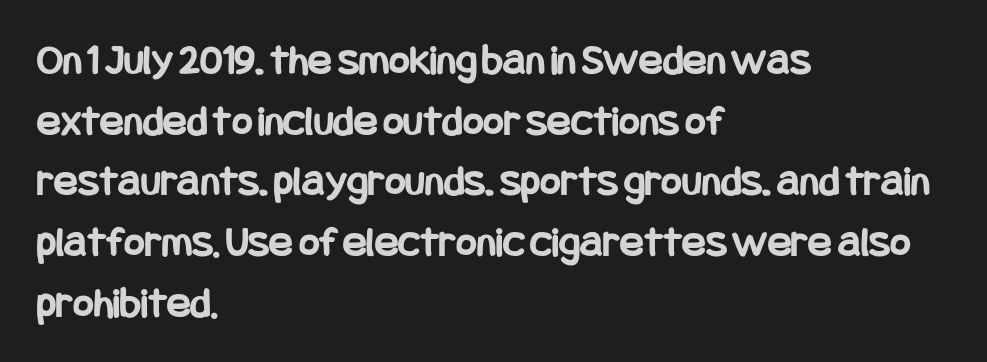
Nobody touched the tracking dial on this one. These lines are composed in type without serifs. Italic: no, the glyphs are upright roman. If you drew a ruler down the left edge, every line would touch it. The space between consecutive lines is moderate.
